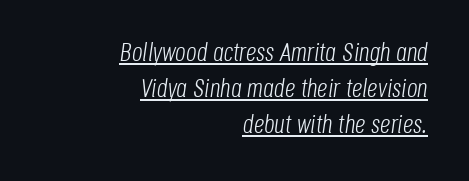
The image shows 26 px text type, italic (leaning right); set right-aligned, normal line spacing (1.39x), normal letter spacing, underlined.
